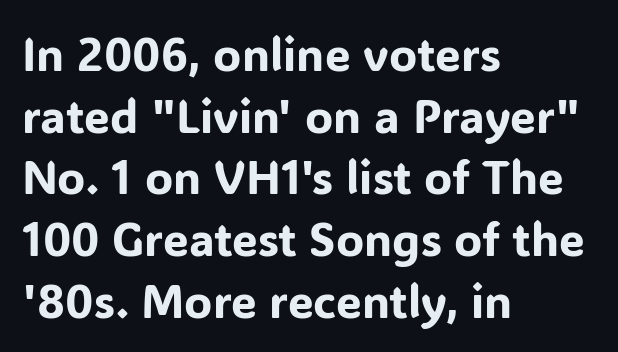
{"serif": "no", "italic": "no", "width": "normal", "stroke_contrast": "low", "x_height": "medium", "monospaced": "no", "underline": "no", "align": "left", "line_spacing": "normal", "line_spacing_ratio": 1.34, "letter_spacing": "normal", "letter_spacing_em": 0.0, "glyph_px": 46}
